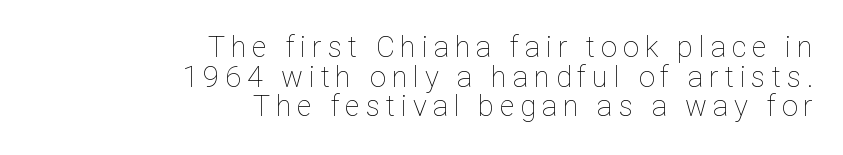
The image shows 29 px thin type, upright; set right-aligned, tight line spacing (1.02x), unusually wide letter spacing (+0.2 em), not underlined; low stroke contrast and a medium x-height.
